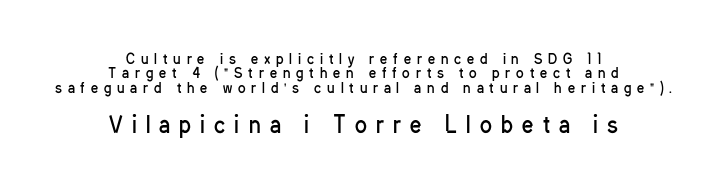
Q: Is the text bold? A: No.
Q: Is the text italic (slanted)? A: No, it is upright.
Q: Is the text underlined? A: No.
Q: How is the paragraph aligned? A: Centered.
Q: Is the spacing between letters normal or unusually wide? A: Unusually wide.
Q: Is the spacing between lines tight, normal or loose? A: Tight.
Q: Which block of text is set in a larger size, the first (top) or the second (bottom)? A: The second (bottom) one.
